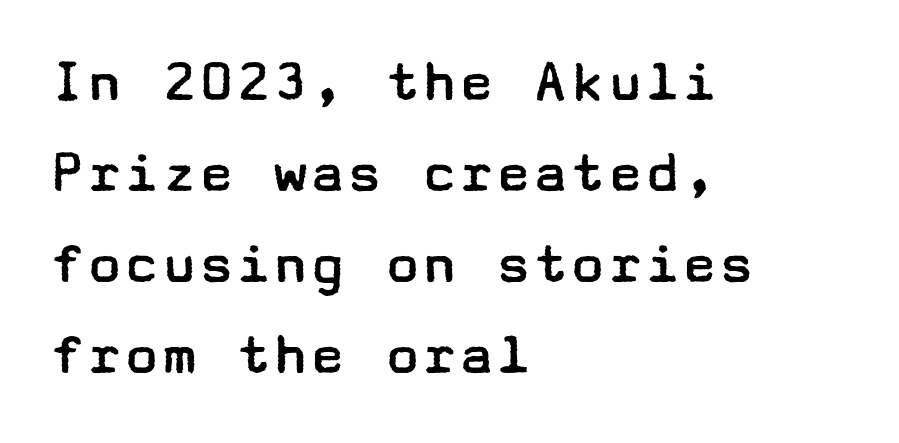
{"serif": "no", "italic": "no", "bold": "no", "weight": "regular", "width": "wide", "stroke_contrast": "low", "x_height": "medium", "underline": "no", "align": "left", "line_spacing": "normal", "line_spacing_ratio": 1.47, "letter_spacing": "normal", "letter_spacing_em": 0.0, "glyph_px": 62}
